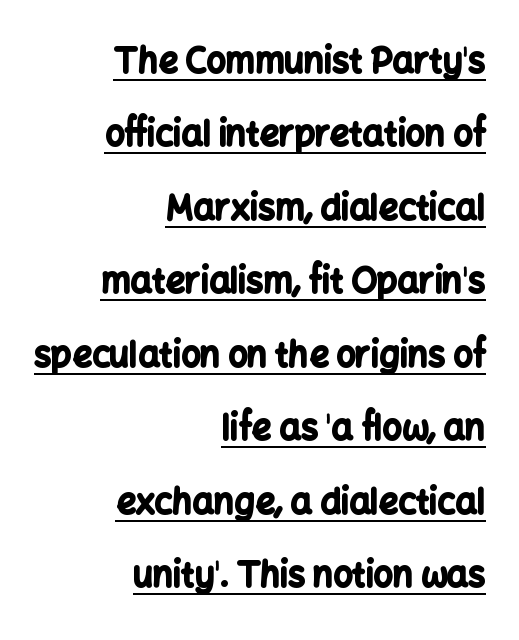
{"serif": "no", "italic": "no", "bold": "yes", "weight": "bold", "width": "normal", "stroke_contrast": "low", "x_height": "medium", "monospaced": "no", "underline": "yes", "align": "right", "line_spacing": "loose", "line_spacing_ratio": 2.16, "letter_spacing": "normal", "letter_spacing_em": 0.0, "glyph_px": 34}
